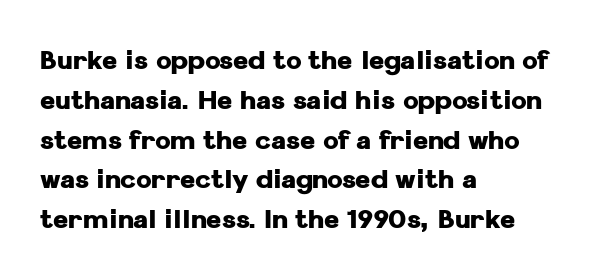
Q: Is the text bold? A: Yes.
Q: Is the text italic (slanted)? A: No, it is upright.
Q: Is the text underlined? A: No.
Q: How is the paragraph aligned? A: Left-aligned.
Q: Is the spacing between letters normal or unusually wide? A: Normal.
Q: Is the spacing between lines tight, normal or loose? A: Normal.
